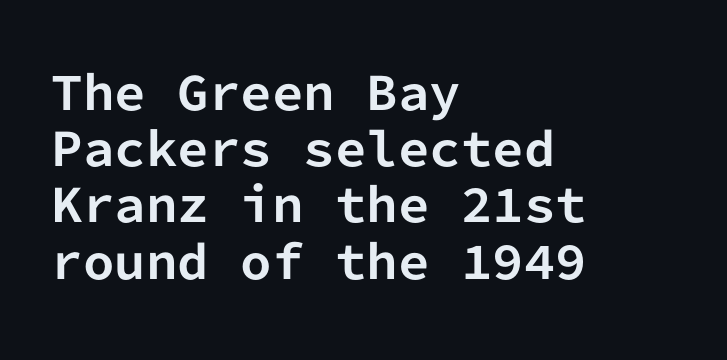
{"serif": "no", "italic": "no", "bold": "yes", "weight": "bold", "width": "normal", "stroke_contrast": "low", "x_height": "medium", "monospaced": "yes", "underline": "no", "align": "left", "line_spacing": "normal", "line_spacing_ratio": 1.25, "letter_spacing": "normal", "letter_spacing_em": 0.0, "glyph_px": 45}
